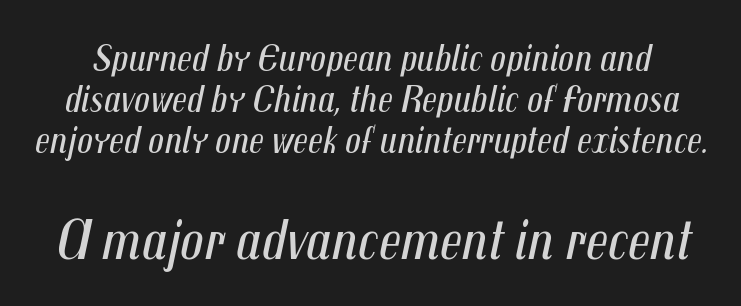
{"italic": "yes", "lean": "right", "slant_degrees": 12, "bold": "no", "weight": "regular", "width": "condensed", "stroke_contrast": "medium", "x_height": "medium", "monospaced": "no", "underline": "no", "line_spacing": "tight", "line_spacing_ratio": 1.05, "letter_spacing": "normal", "letter_spacing_em": 0.0, "larger_block": "second", "size_ratio": 1.49, "glyph_px": 58}
